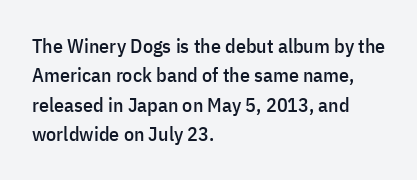
Q: Is the text italic (slanted)? A: No, it is upright.
Q: Is the text underlined? A: No.
Q: How is the paragraph aligned? A: Left-aligned.
Q: Is the spacing between letters normal or unusually wide? A: Normal.
Q: Is the spacing between lines tight, normal or loose? A: Normal.
